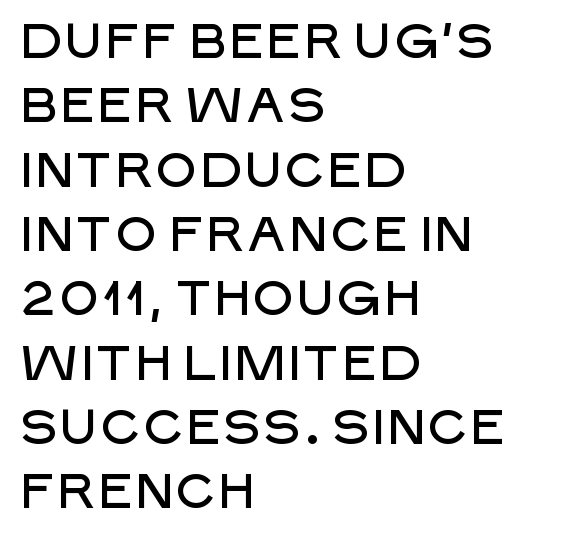
{"serif": "no", "italic": "no", "width": "normal", "stroke_contrast": "low", "x_height": "large", "monospaced": "no", "underline": "no", "align": "left", "line_spacing": "normal", "line_spacing_ratio": 1.34, "letter_spacing": "normal", "letter_spacing_em": 0.0, "glyph_px": 48}
